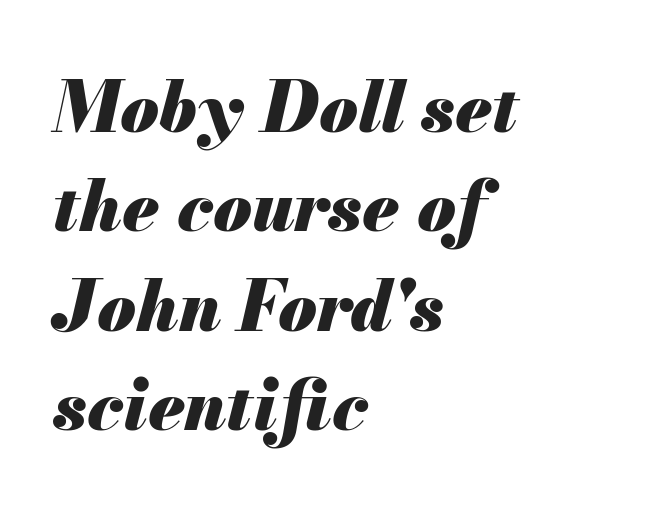
{"italic": "yes", "lean": "right", "slant_degrees": 13, "bold": "yes", "weight": "heavy", "width": "normal", "stroke_contrast": "medium", "x_height": "small", "monospaced": "no", "underline": "no", "align": "left", "line_spacing": "normal", "line_spacing_ratio": 1.42, "letter_spacing": "normal", "letter_spacing_em": 0.0, "glyph_px": 70}
